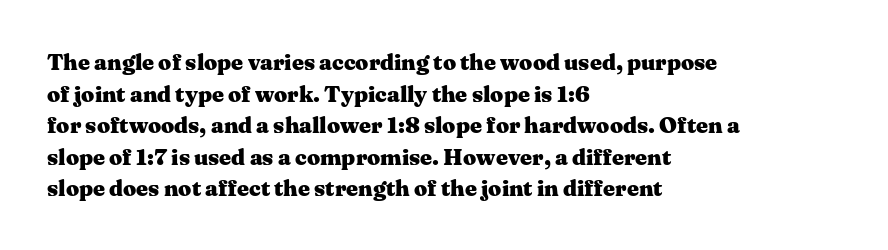
Q: Is the text bold? A: Yes.
Q: Is the text italic (slanted)? A: No, it is upright.
Q: Is the text underlined? A: No.
Q: How is the paragraph aligned? A: Left-aligned.
Q: Is the spacing between letters normal or unusually wide? A: Normal.
Q: Is the spacing between lines tight, normal or loose? A: Normal.
